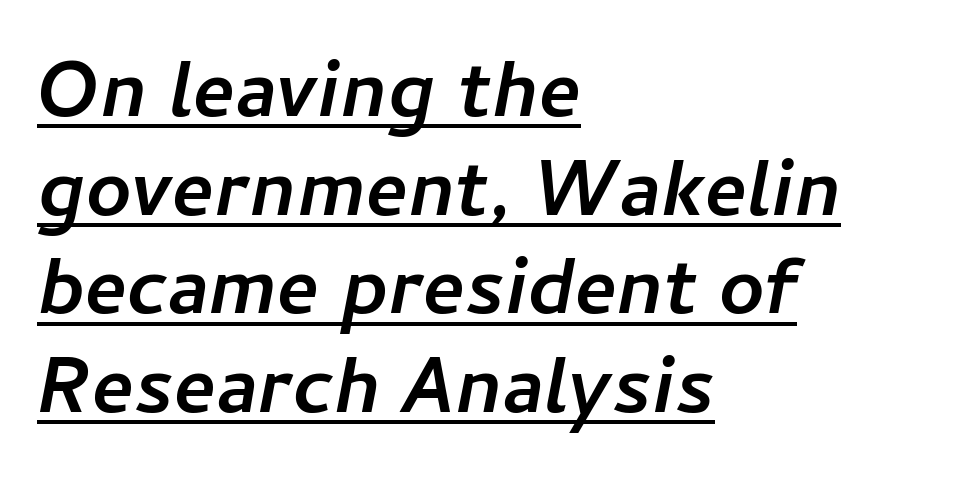
Look at the stroke-to-counter ratio: heavy, a bold. Underlining? Definitely there. Yep, that's italic — everything's leaning. These lines are rendered in a variable-pitch font. If you measured baseline to baseline, you'd find a middling distance.
